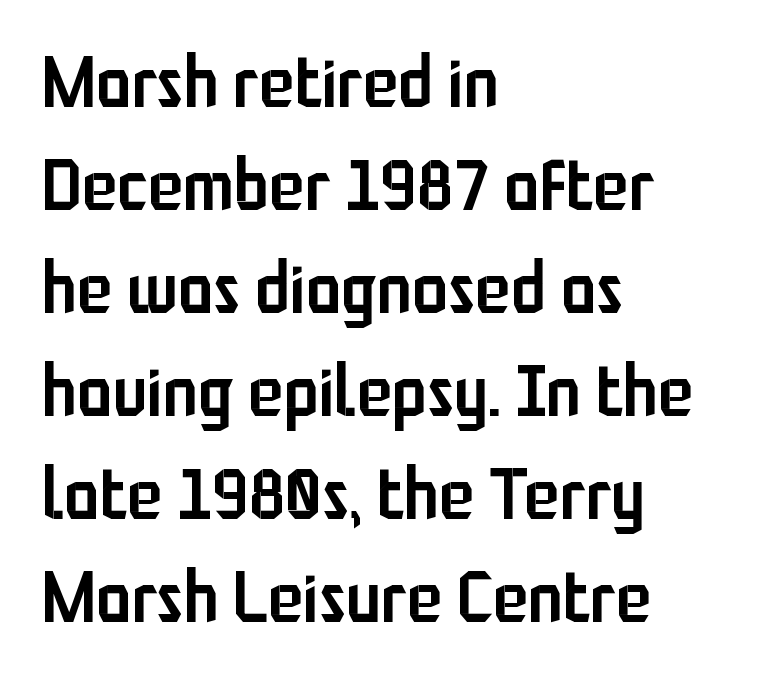
What's the leading like? Ordinary, nothing unusual. This sample uses an upright cut, with every glyph sitting square on the baseline. The gap between lines stays unmarked. Moderately thickened strokes mark this as semibold type. You could call the tracking neutral — neither tight nor loose. A student would call this left alignment; a typographer would say flush left, rag right.
